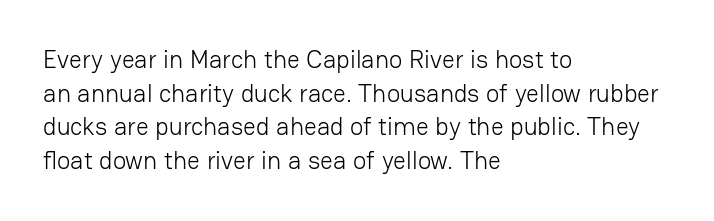
Q: Is the text bold? A: No.
Q: Is the text italic (slanted)? A: No, it is upright.
Q: Is the text underlined? A: No.
Q: How is the paragraph aligned? A: Left-aligned.
Q: Is the spacing between letters normal or unusually wide? A: Normal.
Q: Is the spacing between lines tight, normal or loose? A: Normal.
